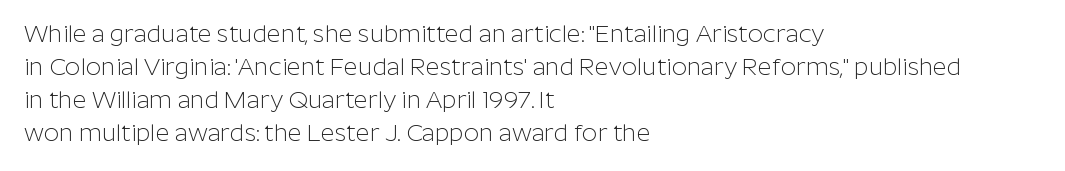
{"italic": "no", "bold": "no", "underline": "no", "align": "left", "line_spacing": "normal", "line_spacing_ratio": 1.37, "letter_spacing": "normal", "letter_spacing_em": 0.0, "glyph_px": 24}
